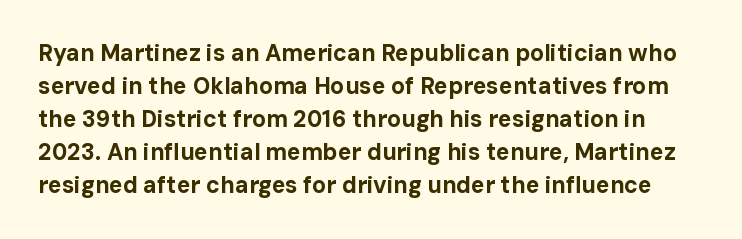
Q: Is the text bold? A: Yes.
Q: Is the text italic (slanted)? A: No, it is upright.
Q: Is the text underlined? A: No.
Q: Is the spacing between letters normal or unusually wide? A: Normal.
Q: Is the spacing between lines tight, normal or loose? A: Normal.
